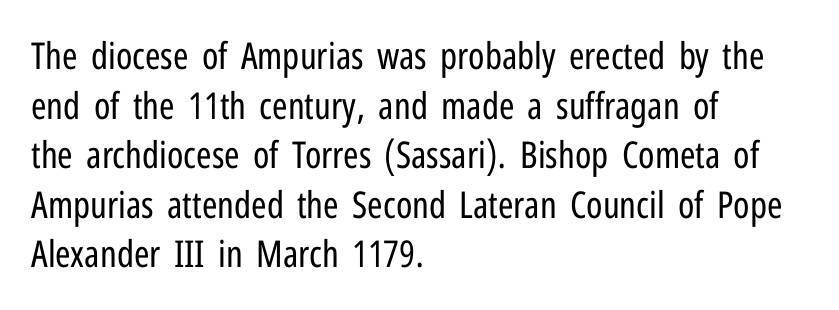
Notice how descenders clear the ascenders below comfortably — that's standard leading. Caption: multi-line text, flush left, ragged right. Tracking value appears to be zero — textbook default spacing. The string is rendered with underlining switched off.
